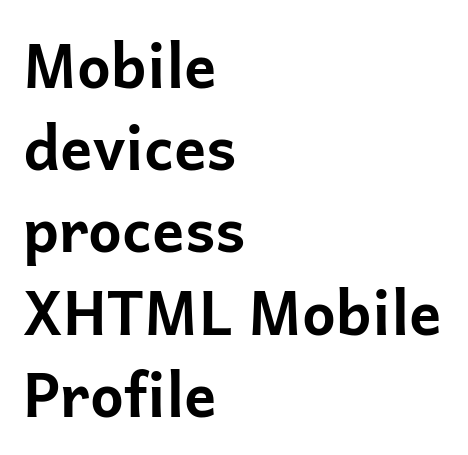
The image shows 60 px bold sans-serif type, upright; set left-aligned, normal line spacing (1.37x), normal letter spacing, not underlined; low stroke contrast and a medium x-height.
